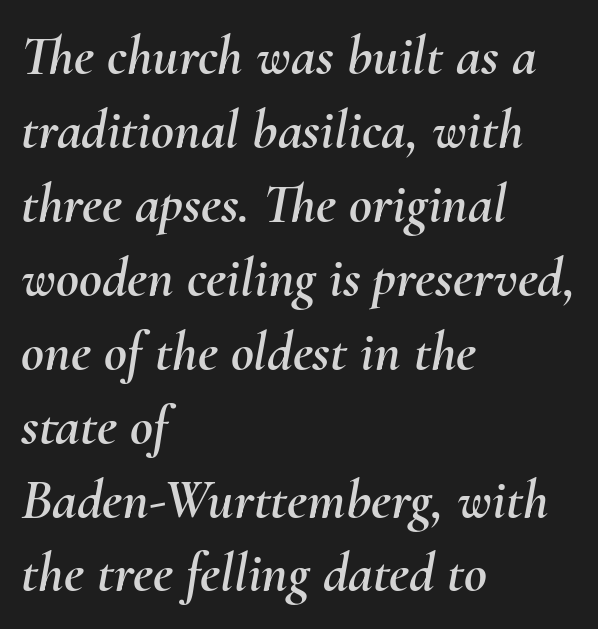
The image shows 56 px text type, italic (leaning right); set left-aligned, normal line spacing (1.32x), normal letter spacing, not underlined; medium stroke contrast and a small x-height.
